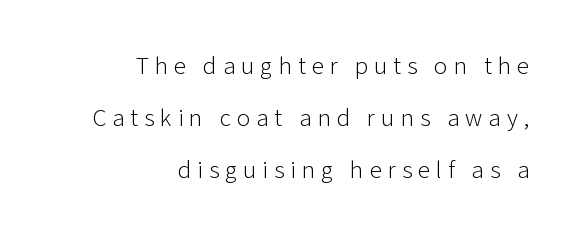
Decoration check: the copy has no underline. Is there much room between lines? Yes — plenty of vertical air separates them. Weight: not bold — regular or lighter. Compared with typical body copy, the letter spacing here is much looser. The specimen reads as upright at a glance.
